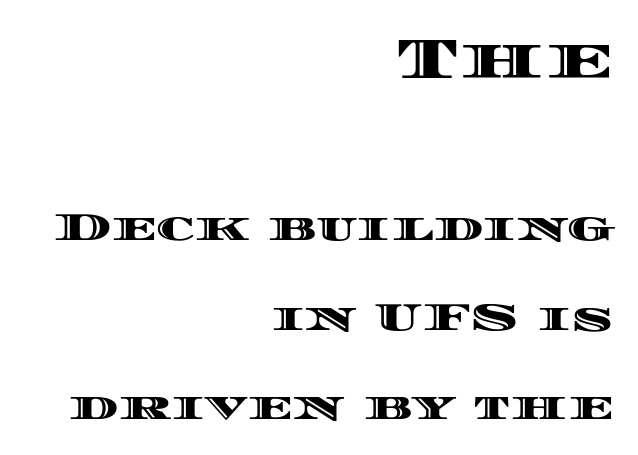
The image shows 58 px wide type, upright; set right-aligned, loose line spacing (2.29x), normal letter spacing, not underlined; the first (top) block is 1.49x larger; a large x-height.
